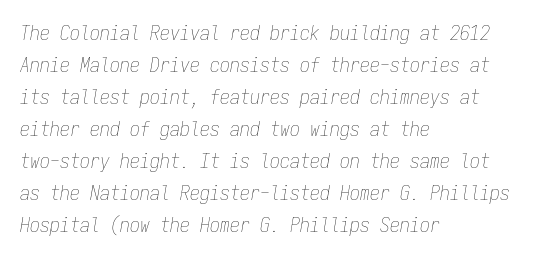
The image shows 20 px text type, italic (leaning right); set left-aligned, normal line spacing (1.6x), normal letter spacing, not underlined.
